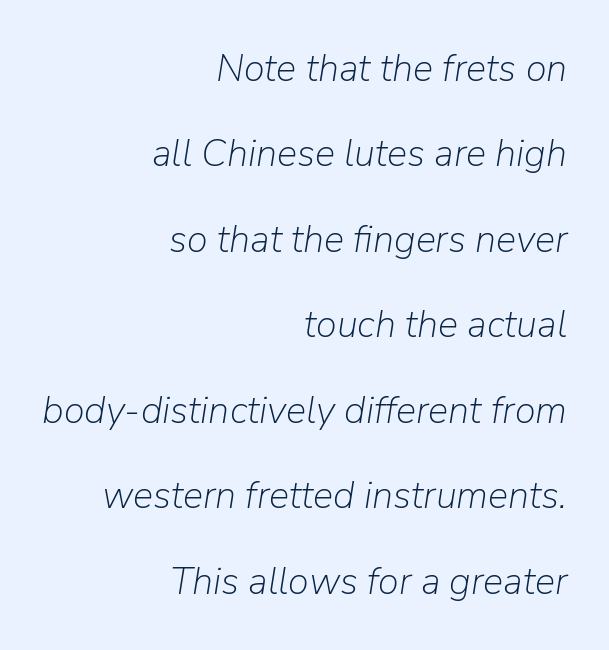
The image shows 38 px light type, italic (leaning right); set right-aligned, loose line spacing (2.25x), normal letter spacing, not underlined; low stroke contrast and a medium x-height.
